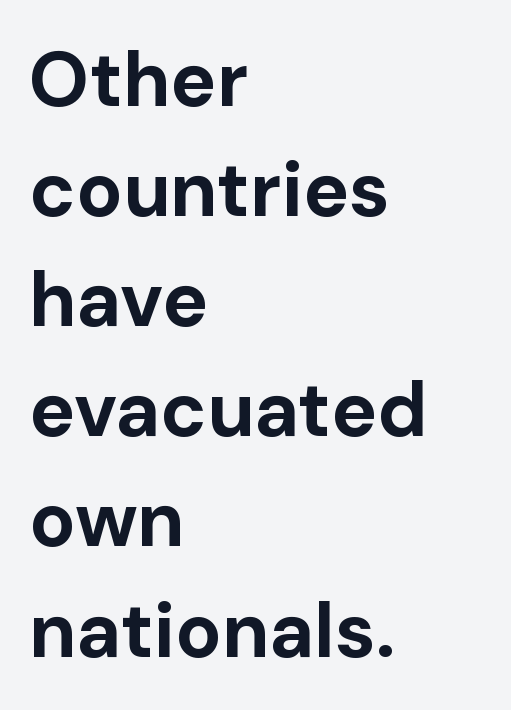
{"serif": "no", "italic": "no", "bold": "yes", "weight": "bold", "width": "normal", "stroke_contrast": "low", "x_height": "medium", "monospaced": "no", "underline": "no", "align": "left", "line_spacing": "normal", "line_spacing_ratio": 1.43, "letter_spacing": "normal", "letter_spacing_em": 0.0, "glyph_px": 77}
